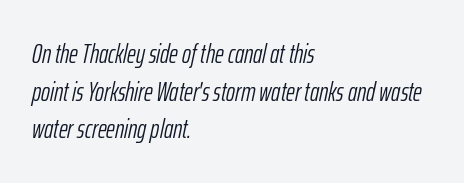
If you drew a ruler down the left edge, every line would touch it. Designer's note — italics engaged. The specimen omits any rule beneath the text block's lines. Students, observe: this is what conventionally led text looks like. Compared with a typical body face, this is equally light or lighter still.
